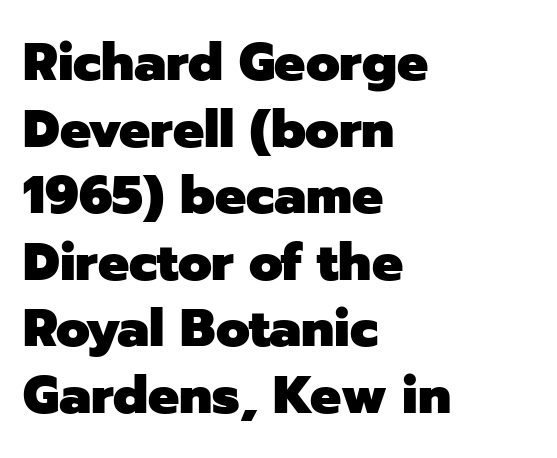
Nobody drew a line under any word here. How are the letters spaced? Ordinarily, with no added tracking. These lines carry a lot of weight — the face is fully bold. A roman cut, with each character standing at attention. Line starts are locked; line ends wander.
